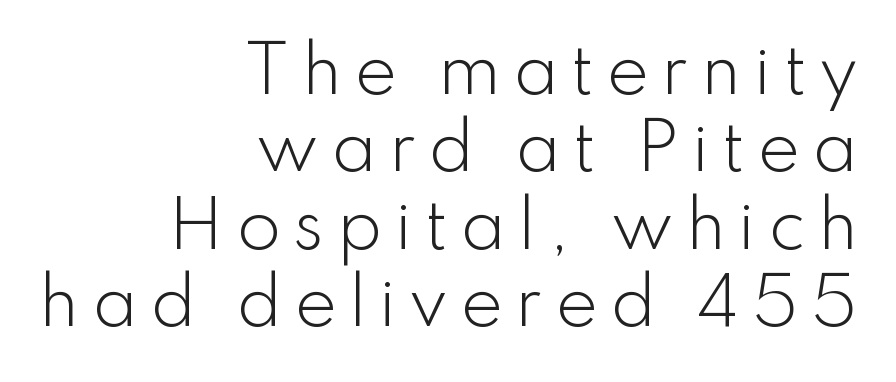
The image shows 64 px light sans-serif type, upright; set right-aligned, line spacing 1.21x, not underlined; low stroke contrast and a small x-height.
